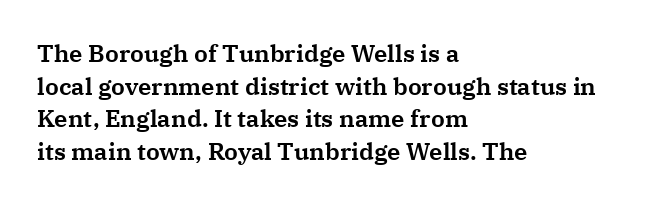
{"italic": "no", "underline": "no", "align": "left", "line_spacing": "normal", "line_spacing_ratio": 1.36, "letter_spacing": "normal", "letter_spacing_em": 0.0, "glyph_px": 24}
